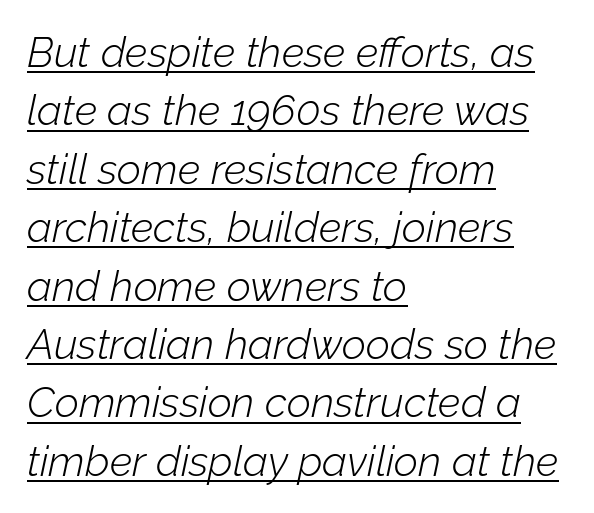
{"italic": "yes", "lean": "right", "slant_degrees": 12, "bold": "no", "weight": "light", "width": "normal", "stroke_contrast": "low", "x_height": "medium", "monospaced": "no", "underline": "yes", "align": "left", "line_spacing": "normal", "line_spacing_ratio": 1.39, "letter_spacing": "normal", "letter_spacing_em": 0.0, "glyph_px": 42}
